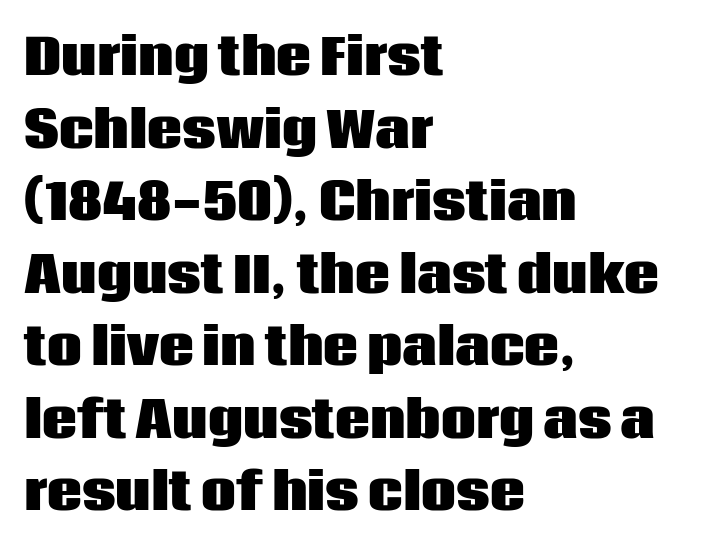
The image shows 49 px heavy sans-serif type, upright; set left-aligned, normal line spacing (1.48x), normal letter spacing, not underlined; low stroke contrast and a large x-height.
